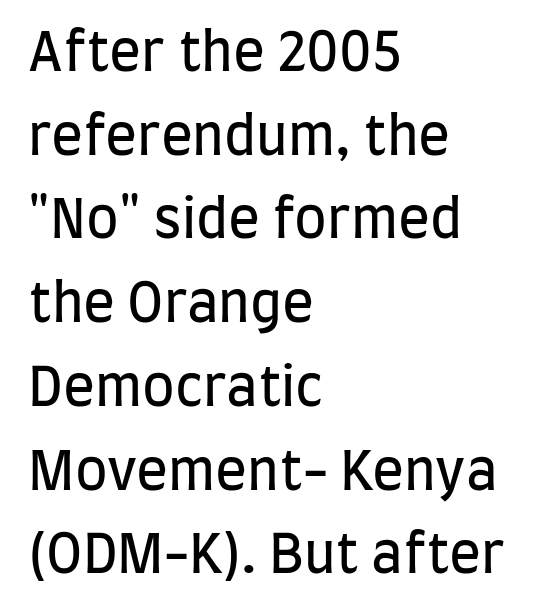
{"serif": "no", "italic": "no", "bold": "no", "weight": "regular", "width": "condensed", "stroke_contrast": "low", "x_height": "large", "monospaced": "no", "underline": "no", "align": "left", "line_spacing": "normal", "line_spacing_ratio": 1.58, "letter_spacing": "normal", "letter_spacing_em": 0.0, "glyph_px": 53}
